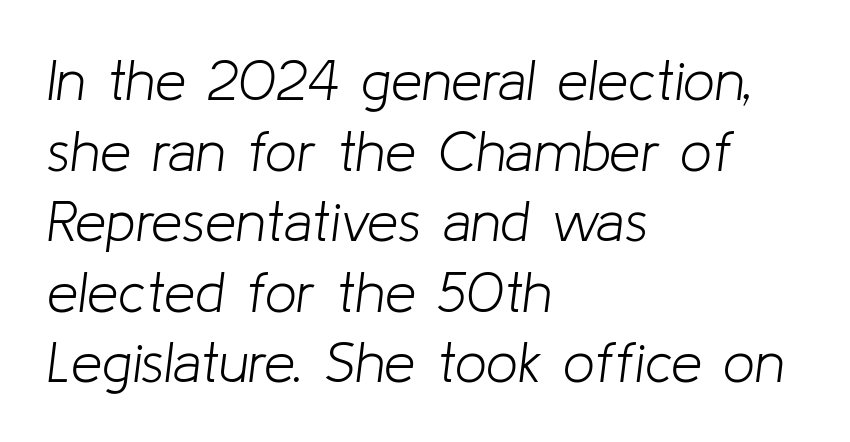
Q: Is the text bold? A: No.
Q: Is the text italic (slanted)? A: Yes, it leans right by about 8 degrees.
Q: Is the text underlined? A: No.
Q: How is the paragraph aligned? A: Left-aligned.
Q: Is the spacing between letters normal or unusually wide? A: Normal.
Q: Is the spacing between lines tight, normal or loose? A: Normal.
Q: Width (condensed, normal, or wide)? A: Normal.
Q: Stroke contrast? A: Low.
Q: x-height? A: Medium.
Q: Monospaced? A: No.
